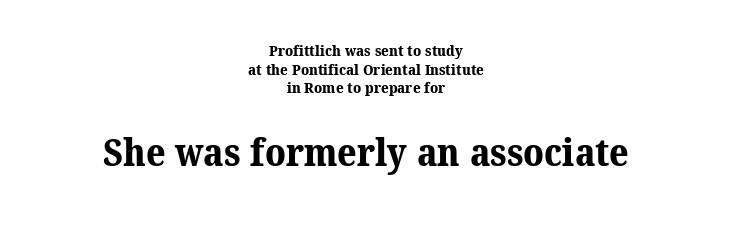
{"serif": "yes", "bold": "yes", "weight": "bold", "width": "normal", "stroke_contrast": "medium", "x_height": "medium", "monospaced": "no", "underline": "no", "align": "center", "line_spacing_ratio": 1.24, "letter_spacing": "normal", "letter_spacing_em": 0.0, "larger_block": "second", "size_ratio": 2.53, "glyph_px": 38}
